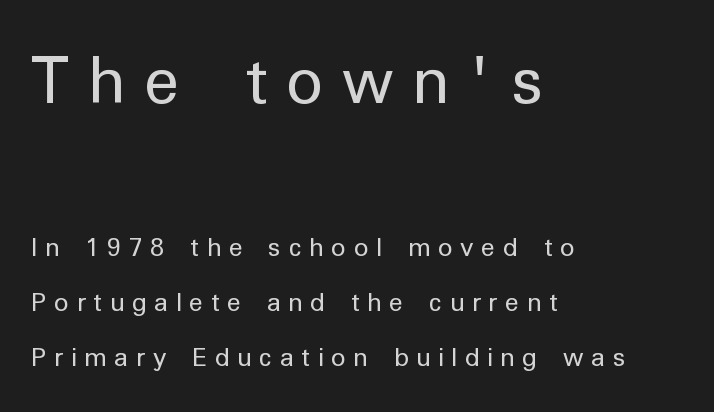
Q: Is the text bold? A: No.
Q: Is the text italic (slanted)? A: No, it is upright.
Q: Is the typeface a serif or a sans-serif typeface? A: Sans-serif.
Q: Is the text underlined? A: No.
Q: How is the paragraph aligned? A: Left-aligned.
Q: Is the spacing between letters normal or unusually wide? A: Unusually wide.
Q: Which block of text is set in a larger size, the first (top) or the second (bottom)? A: The first (top) one.
Q: Width (condensed, normal, or wide)? A: Normal.
Q: Stroke contrast? A: Low.
Q: x-height? A: Medium.
Q: Monospaced? A: No.
